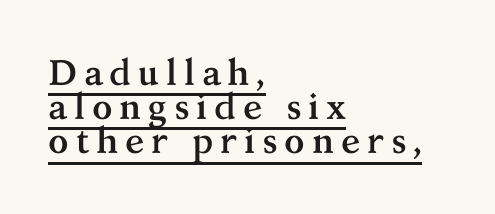
Q: Is the text bold? A: Yes.
Q: Is the text italic (slanted)? A: No, it is upright.
Q: Is the typeface a serif or a sans-serif typeface? A: Serif.
Q: Is the text underlined? A: Yes.
Q: How is the paragraph aligned? A: Left-aligned.
Q: Is the spacing between lines tight, normal or loose? A: Tight.
Q: Width (condensed, normal, or wide)? A: Normal.
Q: Stroke contrast? A: Medium.
Q: x-height? A: Medium.
Q: Monospaced? A: No.
